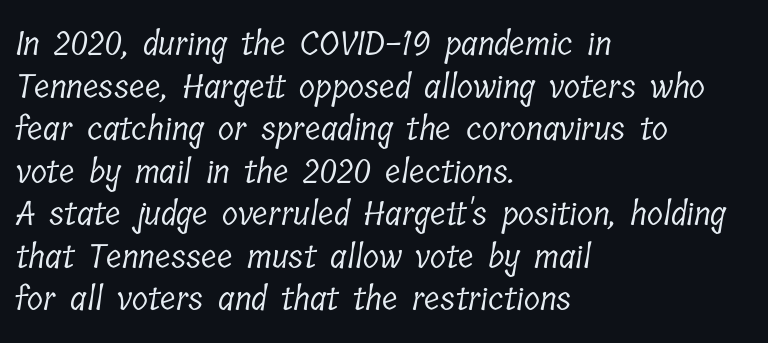
Q: Is the text bold? A: No.
Q: Is the typeface a serif or a sans-serif typeface? A: Serif.
Q: Is the text underlined? A: No.
Q: How is the paragraph aligned? A: Left-aligned.
Q: Is the spacing between letters normal or unusually wide? A: Normal.
Q: Is the spacing between lines tight, normal or loose? A: Normal.
Q: Width (condensed, normal, or wide)? A: Condensed.
Q: Stroke contrast? A: Low.
Q: x-height? A: Medium.
Q: Monospaced? A: No.
